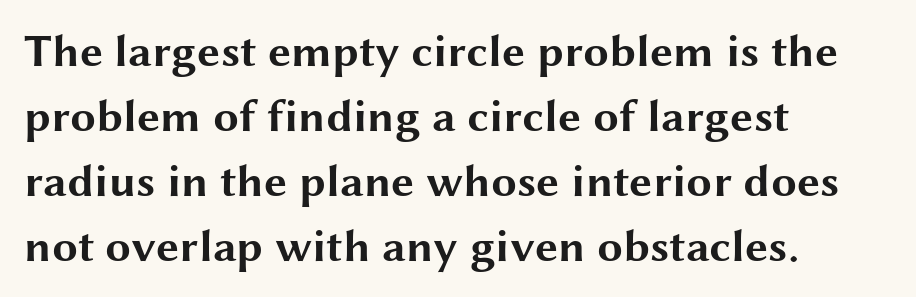
A normal amount of white space separates one row of letters from the next. A roman cut, with each character standing at attention. The gap between lines stays unmarked. Notice how thick the strokes are: this is what a full bold looks like. Typeset ragged right — the left edge is the straight one.
